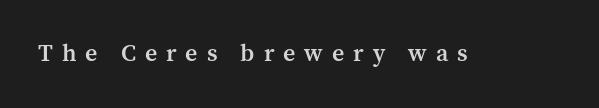
The image shows 24 px text type, upright; set unusually wide letter spacing (+0.37 em), not underlined.
